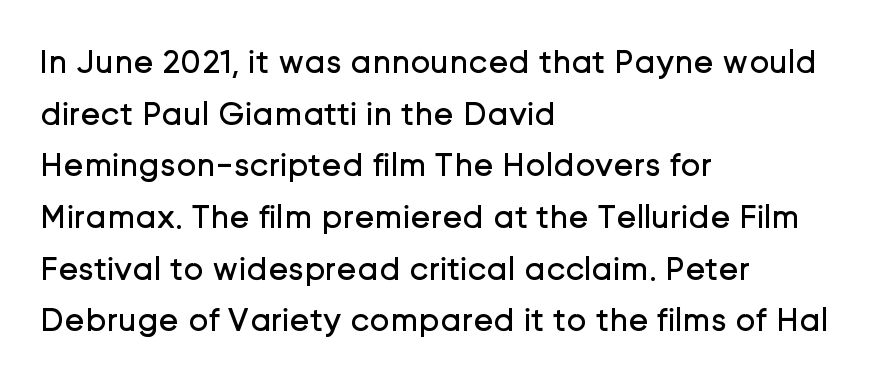
The image shows 34 px regular-weight sans-serif type, upright; set left-aligned, normal line spacing (1.52x), normal letter spacing, not underlined; low stroke contrast and a medium x-height.
